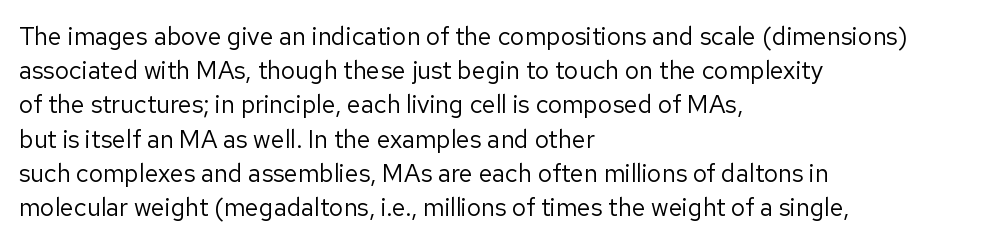
{"italic": "no", "bold": "no", "underline": "no", "align": "left", "line_spacing": "normal", "line_spacing_ratio": 1.37, "letter_spacing": "normal", "letter_spacing_em": 0.0, "glyph_px": 25}
